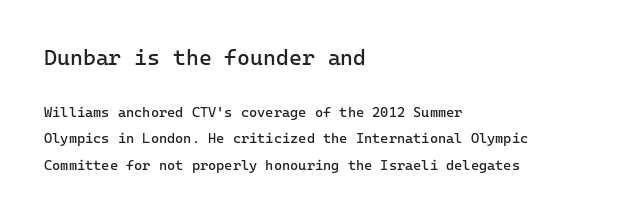
The image shows 22 px text type, upright; set left-aligned, loose line spacing (1.91x), normal letter spacing, not underlined; the first (top) block is 1.57x larger.
